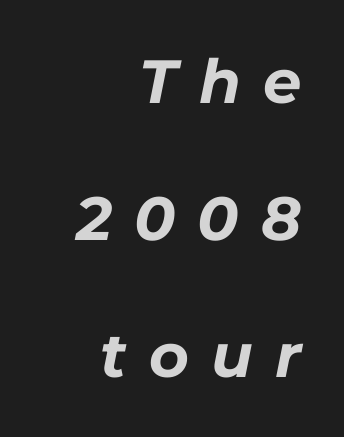
The image shows 61 px bold type, italic (leaning right); set right-aligned, loose line spacing (2.25x), unusually wide letter spacing (+0.36 em), not underlined; low stroke contrast and a medium x-height.
